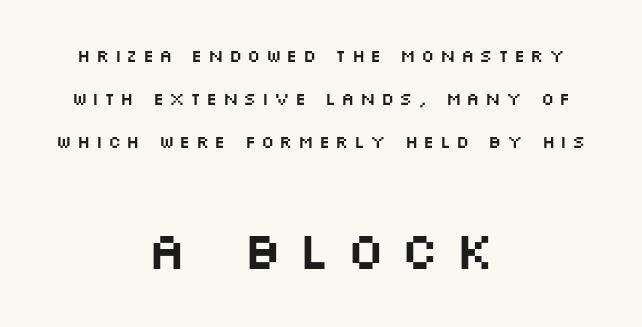
The image shows 53 px wide sans-serif type, upright; set centered, loose line spacing (2.39x), unusually wide letter spacing (+0.28 em), not underlined; the second (bottom) block is 2.94x larger; medium stroke contrast and a large x-height.
